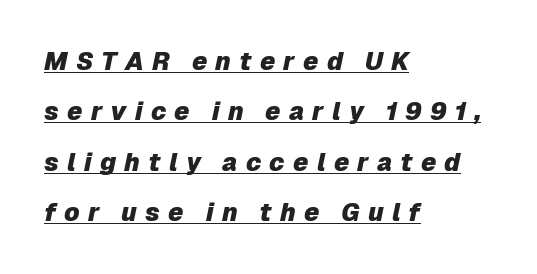
You'd pick this weight for a headline — it's a proper bold. Short and long lines alike share a common starting point at left. Every character sits at an angle, as italics do. The face used here is rendered with a markedly widened letterfit. In terms of leading, this rendering errs on the spacious side.
